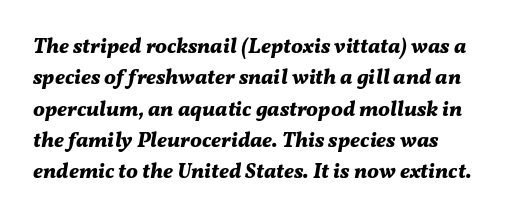
{"italic": "yes", "lean": "right", "slant_degrees": 11, "bold": "yes", "underline": "no", "align": "left", "line_spacing": "normal", "line_spacing_ratio": 1.49, "letter_spacing": "normal", "letter_spacing_em": 0.0, "glyph_px": 21}
